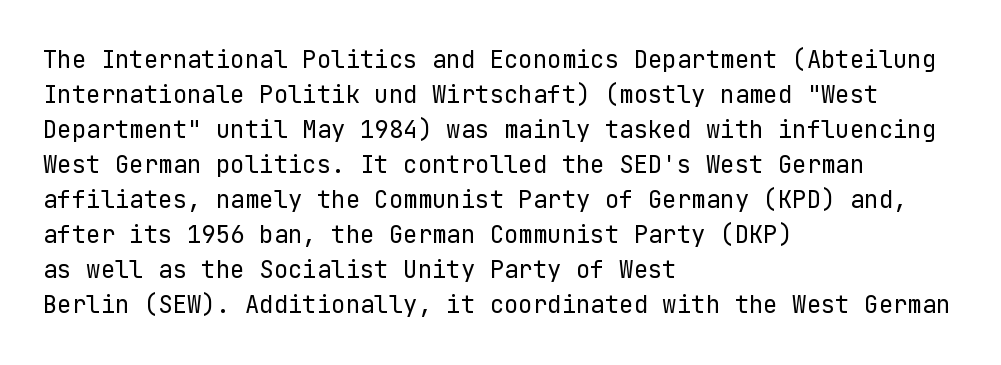
{"italic": "no", "bold": "no", "underline": "no", "align": "left", "line_spacing": "normal", "line_spacing_ratio": 1.46, "letter_spacing": "normal", "letter_spacing_em": 0.0, "glyph_px": 24}
